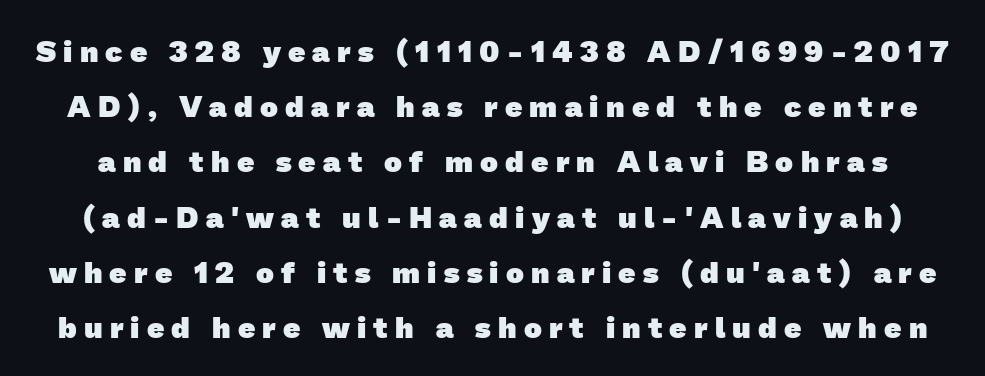
{"serif": "no", "bold": "yes", "weight": "heavy", "width": "normal", "stroke_contrast": "low", "x_height": "medium", "monospaced": "no", "underline": "no", "line_spacing_ratio": 1.84, "letter_spacing": "wide", "letter_spacing_em": 0.24, "glyph_px": 30}
